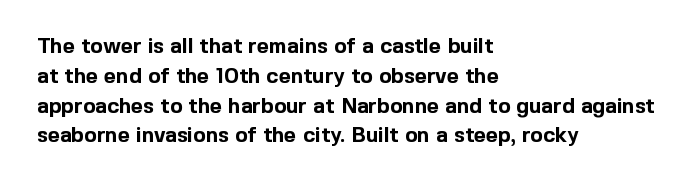
The image shows 21 px bold type, upright; set left-aligned, normal line spacing (1.42x), normal letter spacing, not underlined.
